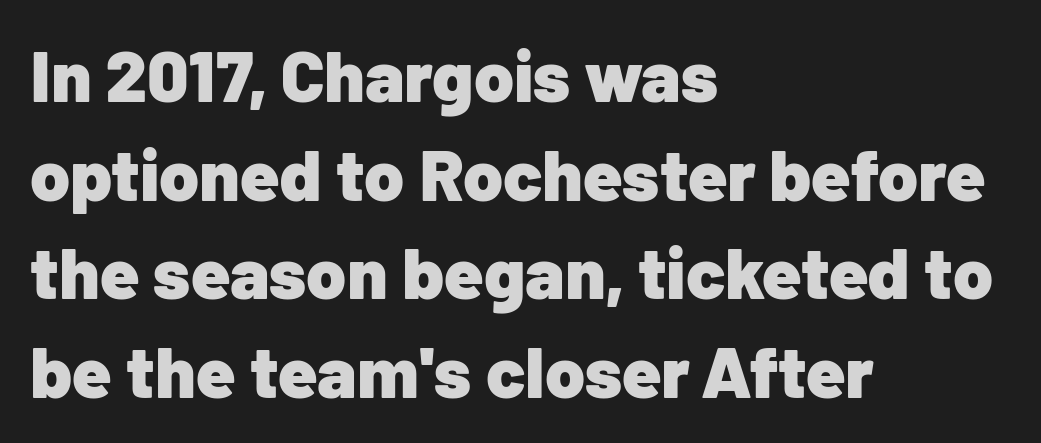
{"serif": "no", "italic": "no", "bold": "yes", "weight": "heavy", "width": "normal", "stroke_contrast": "low", "x_height": "medium", "monospaced": "no", "underline": "no", "align": "left", "line_spacing": "normal", "line_spacing_ratio": 1.37, "letter_spacing": "normal", "letter_spacing_em": 0.0, "glyph_px": 72}
